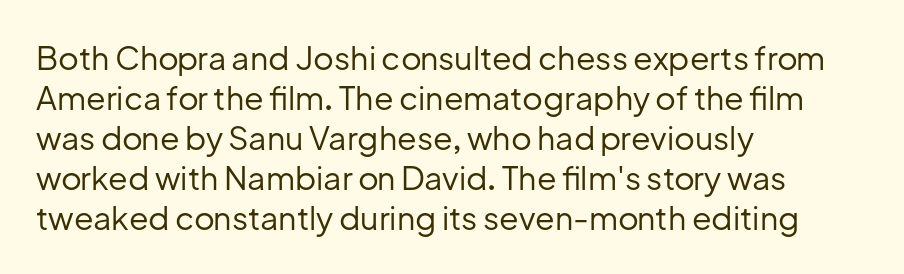
You could call the tracking neutral — neither tight nor loose. A sans-serif font was chosen for this passage. On a weight scale, this lands at 450 or below. Leading matches the norm, producing a regular column. Vertical strokes here are truly vertical. This sample has the flowing, uneven cadence of proportional lettering.
